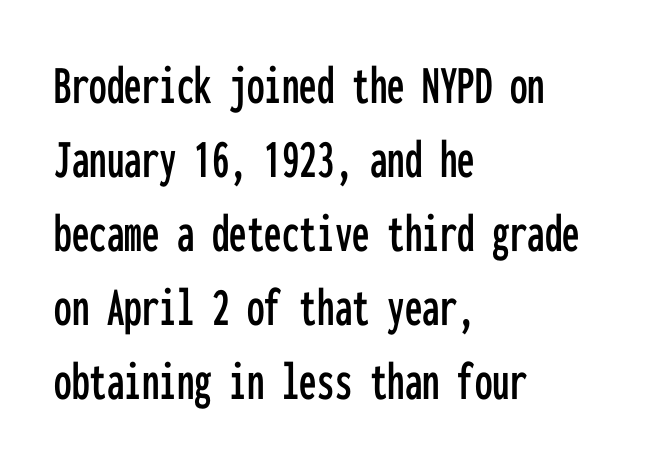
Q: Is the text italic (slanted)? A: No, it is upright.
Q: Is the typeface a serif or a sans-serif typeface? A: Sans-serif.
Q: Is the text underlined? A: No.
Q: How is the paragraph aligned? A: Left-aligned.
Q: Is the spacing between letters normal or unusually wide? A: Normal.
Q: Is the spacing between lines tight, normal or loose? A: Normal.
Q: Width (condensed, normal, or wide)? A: Condensed.
Q: Stroke contrast? A: Low.
Q: x-height? A: Medium.
Q: Monospaced? A: Yes.
